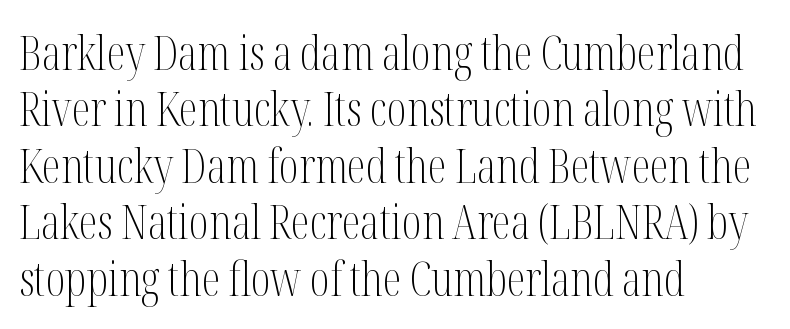
{"serif": "yes", "italic": "no", "bold": "no", "weight": "light", "width": "condensed", "stroke_contrast": "medium", "x_height": "medium", "monospaced": "no", "underline": "no", "align": "left", "line_spacing_ratio": 1.2, "letter_spacing": "normal", "letter_spacing_em": 0.0, "glyph_px": 47}
